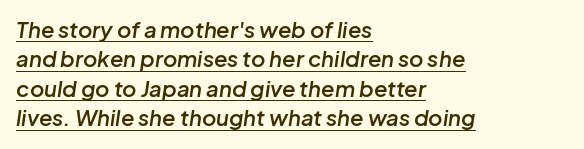
The image shows 22 px text type, italic (leaning right); set left-aligned, normal line spacing (1.34x), normal letter spacing, underlined.
